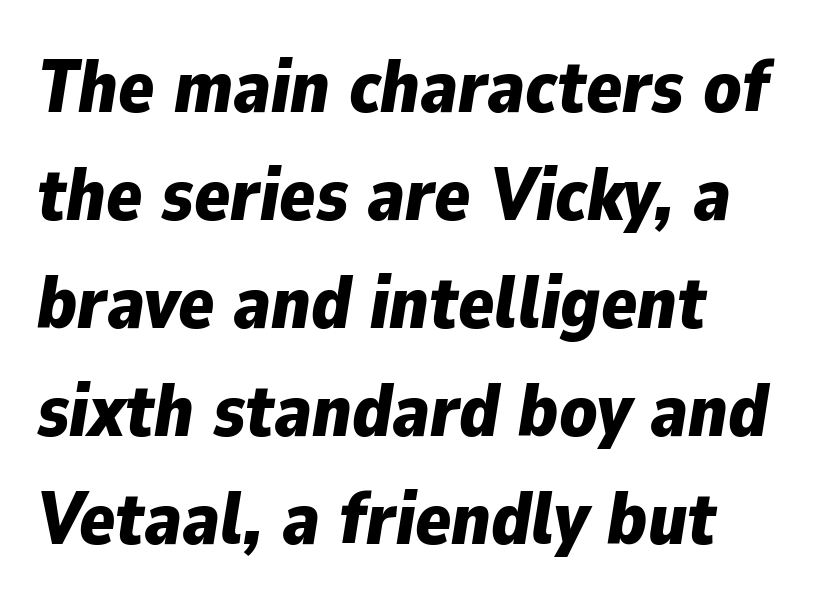
Q: Is the text bold? A: Yes.
Q: Is the text italic (slanted)? A: Yes, it leans right by about 9 degrees.
Q: Is the text underlined? A: No.
Q: How is the paragraph aligned? A: Left-aligned.
Q: Is the spacing between letters normal or unusually wide? A: Normal.
Q: Is the spacing between lines tight, normal or loose? A: Normal.
Q: Width (condensed, normal, or wide)? A: Normal.
Q: Stroke contrast? A: Low.
Q: x-height? A: Medium.
Q: Monospaced? A: No.
